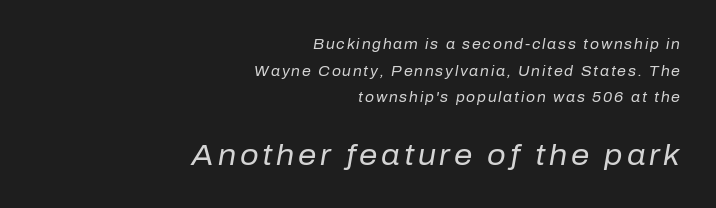
Italic? Definitely — the glyphs are oblique. The rag falls on the left side of this text block. These lines stand farther apart than default settings would place them. A typesetter would call this proportional, since set widths differ per character. Here the second block reads like a headline and the first like body copy.
